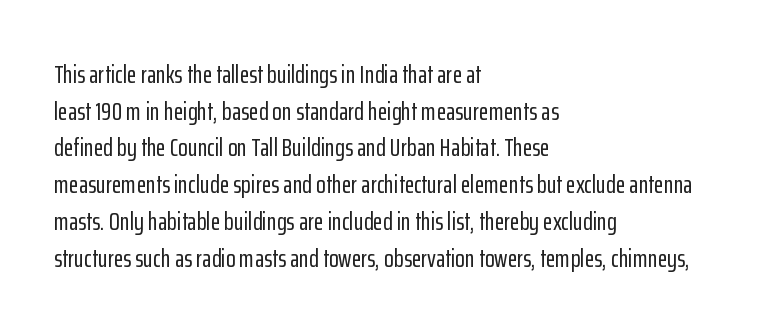
{"italic": "no", "underline": "no", "align": "left", "line_spacing": "normal", "line_spacing_ratio": 1.47, "letter_spacing": "normal", "letter_spacing_em": 0.0, "glyph_px": 25}
